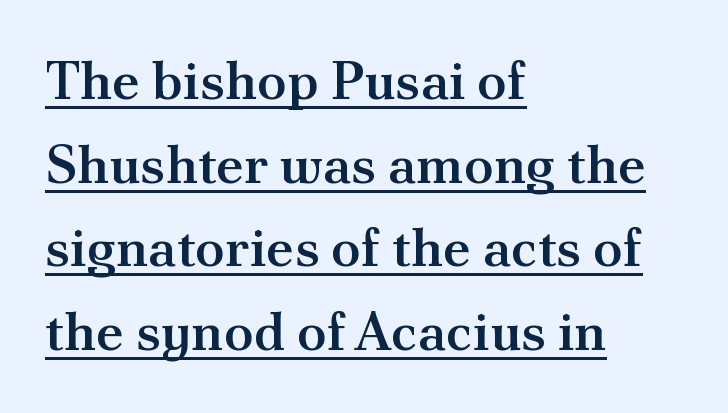
The designer went with a serif here, giving each stem small feet. The passage shown has conventional tracking throughout. The rendering uses a semibold face; strokes are thickened but not to full bold. Layout note: lines flush left.
